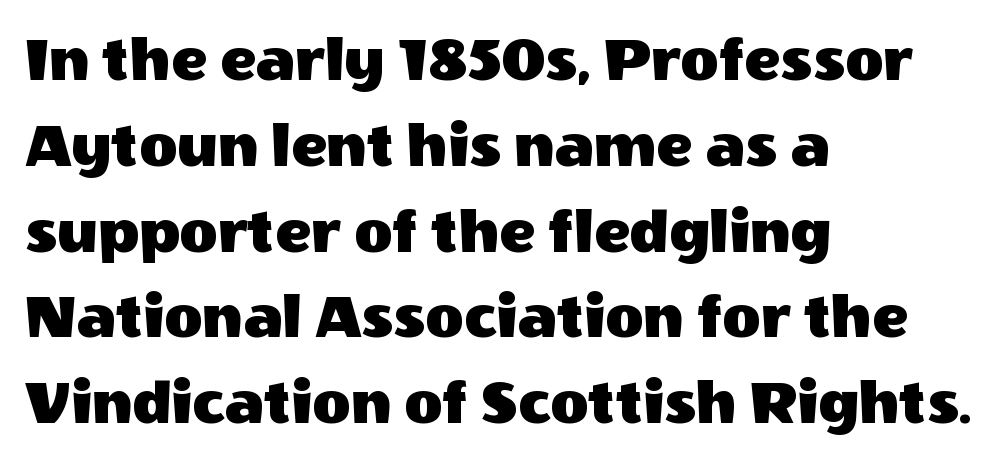
{"serif": "no", "italic": "no", "width": "normal", "x_height": "large", "monospaced": "no", "underline": "no", "align": "left", "line_spacing": "normal", "line_spacing_ratio": 1.3, "letter_spacing": "normal", "letter_spacing_em": 0.0, "glyph_px": 66}
